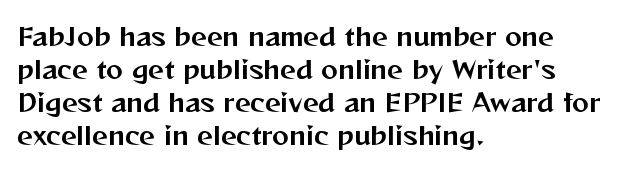
{"italic": "no", "underline": "no", "align": "left", "line_spacing": "normal", "line_spacing_ratio": 1.32, "letter_spacing": "normal", "letter_spacing_em": 0.0, "glyph_px": 25}
